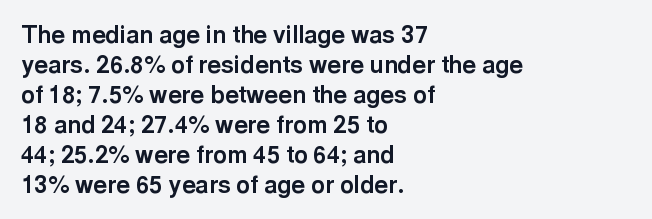
Q: Is the text bold? A: Yes.
Q: Is the text italic (slanted)? A: No, it is upright.
Q: Is the text underlined? A: No.
Q: How is the paragraph aligned? A: Left-aligned.
Q: Is the spacing between letters normal or unusually wide? A: Normal.
Q: Is the spacing between lines tight, normal or loose? A: Normal.
